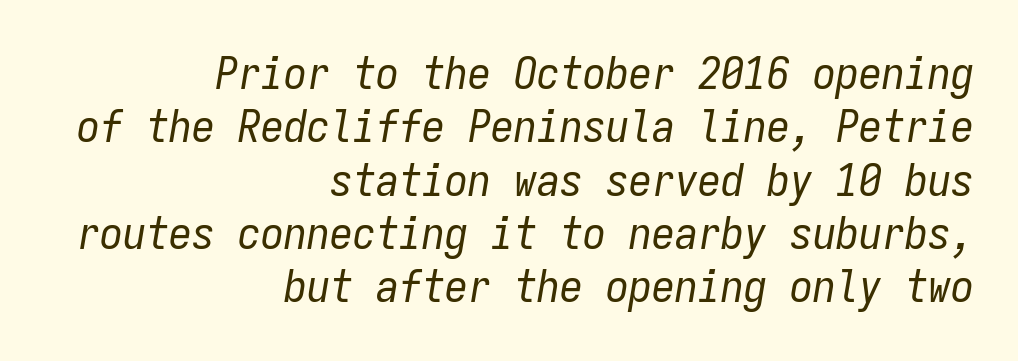
Words float on clear page, feet unadorned. Monospaced: the letters line up in strict vertical columns. Does the lettering tilt? It does — this is italic. Line ends are locked; line starts wander. Inter-character spacing is left at the font's built-in metrics.
